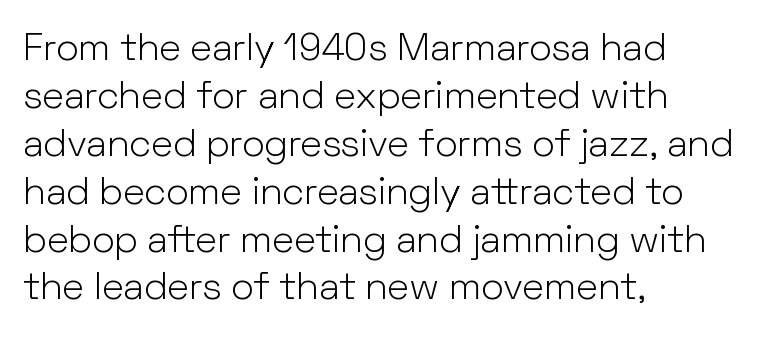
{"serif": "no", "italic": "no", "bold": "no", "weight": "light", "width": "normal", "stroke_contrast": "low", "x_height": "medium", "monospaced": "no", "underline": "no", "align": "left", "line_spacing": "normal", "line_spacing_ratio": 1.26, "letter_spacing": "normal", "letter_spacing_em": 0.0, "glyph_px": 38}
